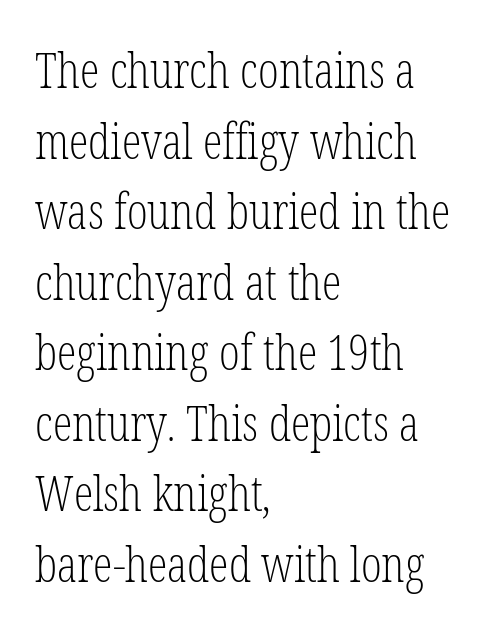
Look at the tracking — it's just the regular setting, nothing added. Notice how descenders clear the ascenders below comfortably — that's standard leading. This sample has the flowing, uneven cadence of proportional lettering. The passage shown is not underscored anywhere. This sample uses a serif face. If you drew a ruler down the left edge, every line would touch it.
